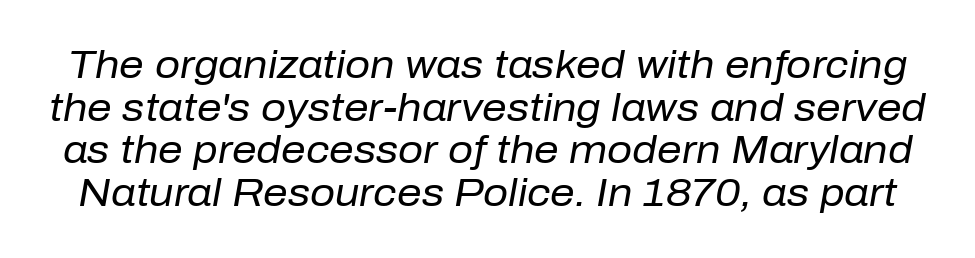
Q: Is the text bold? A: No.
Q: Is the text italic (slanted)? A: Yes, it leans right by about 10 degrees.
Q: Is the text underlined? A: No.
Q: Is the spacing between letters normal or unusually wide? A: Normal.
Q: Is the spacing between lines tight, normal or loose? A: Tight.
Q: Width (condensed, normal, or wide)? A: Normal.
Q: Stroke contrast? A: Low.
Q: x-height? A: Medium.
Q: Monospaced? A: No.
